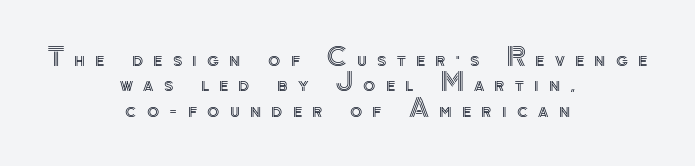
Q: Is the text italic (slanted)? A: No, it is upright.
Q: Is the text underlined? A: No.
Q: How is the paragraph aligned? A: Centered.
Q: Is the spacing between letters normal or unusually wide? A: Unusually wide.
Q: Is the spacing between lines tight, normal or loose? A: Tight.
